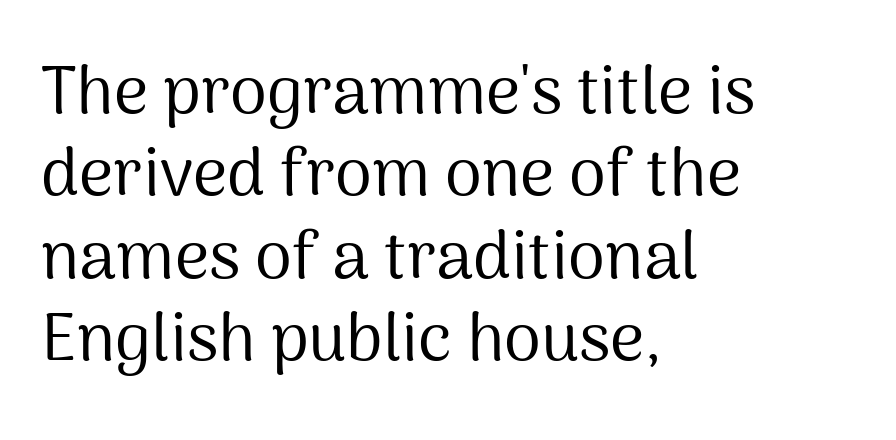
{"serif": "no", "italic": "no", "bold": "no", "weight": "regular", "width": "normal", "stroke_contrast": "medium", "x_height": "medium", "monospaced": "no", "underline": "no", "align": "left", "line_spacing_ratio": 1.23, "letter_spacing": "normal", "letter_spacing_em": 0.0, "glyph_px": 67}
